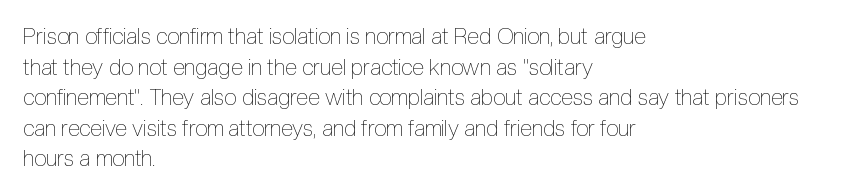
Here the glyphs are tracked normally, forming tight word shapes. This sample keeps an unexceptional amount of space between lines. Every character sits straight up, as roman type does. Each stroke keeps to a modest, everyday thickness or less. This rendering uses left alignment, leaving the right contour irregular. Descenders are the only things crossing below the line.
